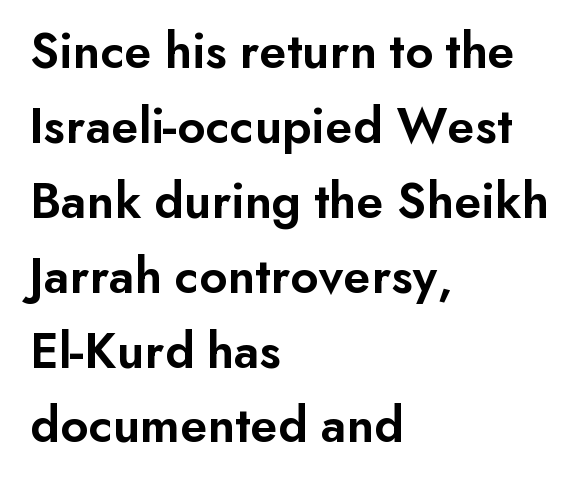
The image shows 52 px semibold sans-serif type, upright; set left-aligned, normal line spacing (1.44x), normal letter spacing, not underlined; low stroke contrast and a small x-height.
